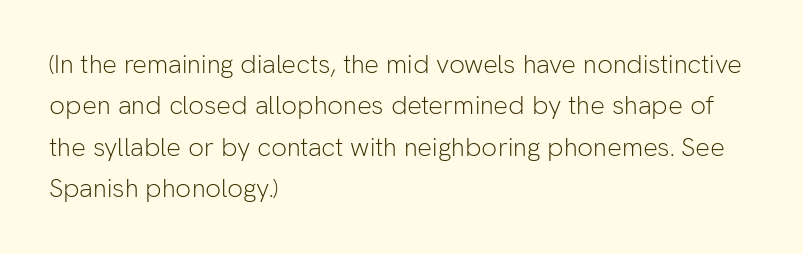
Each stroke keeps to a modest, everyday thickness or less. Whoever set this chose a conventional vertical rhythm. Caption: multi-line text, flush left, ragged right. Underlining? Definitely not there.
